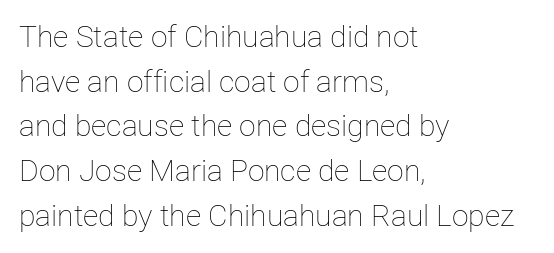
Q: Is the text bold? A: No.
Q: Is the text italic (slanted)? A: No, it is upright.
Q: Is the text underlined? A: No.
Q: How is the paragraph aligned? A: Left-aligned.
Q: Is the spacing between letters normal or unusually wide? A: Normal.
Q: Is the spacing between lines tight, normal or loose? A: Normal.
Q: Width (condensed, normal, or wide)? A: Normal.
Q: Stroke contrast? A: Low.
Q: x-height? A: Medium.
Q: Monospaced? A: No.
